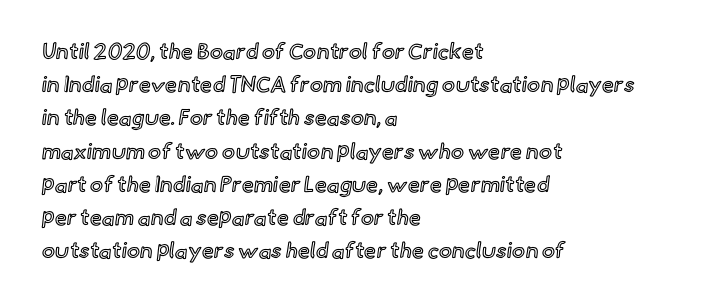
These lines keep a tight, regular rhythm from letter to letter. Vertical spacing — default. No word sits above an underline. The setting favours the left margin, as ordinary paragraphs usually do.
